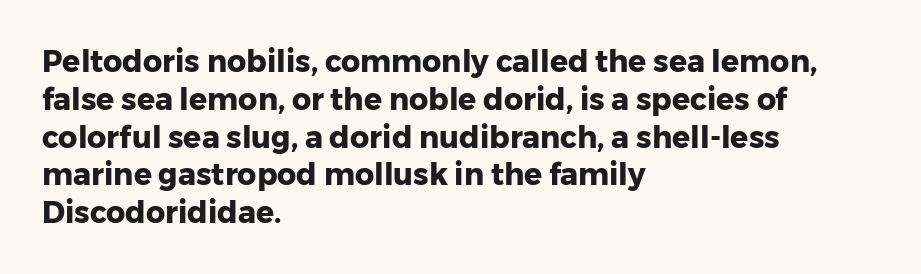
The image shows 30 px heavy sans-serif type, upright; set left-aligned, normal line spacing (1.26x), normal letter spacing, not underlined; low stroke contrast and a medium x-height.
